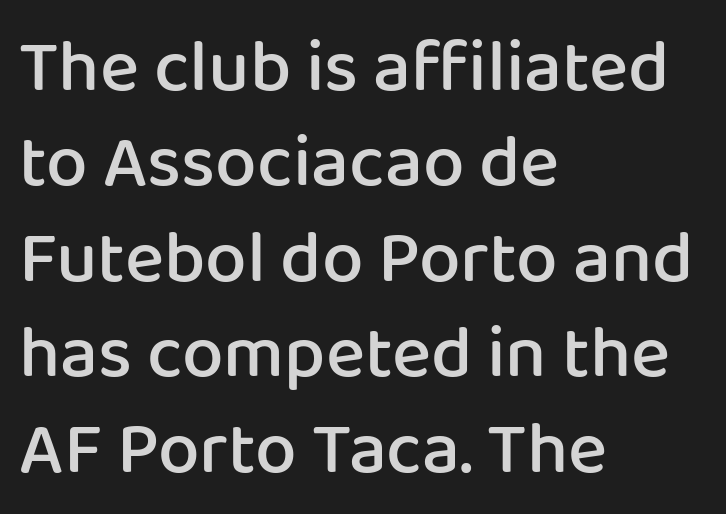
Q: Is the text bold? A: Semi-bold.
Q: Is the text italic (slanted)? A: No, it is upright.
Q: Is the typeface a serif or a sans-serif typeface? A: Sans-serif.
Q: Is the text underlined? A: No.
Q: How is the paragraph aligned? A: Left-aligned.
Q: Is the spacing between letters normal or unusually wide? A: Normal.
Q: Is the spacing between lines tight, normal or loose? A: Normal.
Q: Width (condensed, normal, or wide)? A: Normal.
Q: Stroke contrast? A: Low.
Q: x-height? A: Medium.
Q: Monospaced? A: No.
